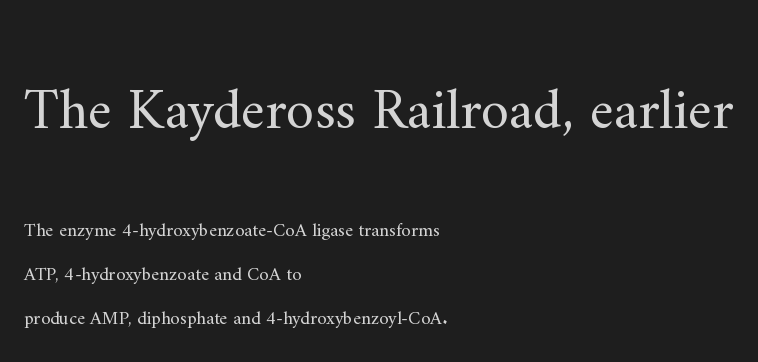
Q: Is the text bold? A: No.
Q: Is the text italic (slanted)? A: No, it is upright.
Q: Is the typeface a serif or a sans-serif typeface? A: Serif.
Q: Is the text underlined? A: No.
Q: How is the paragraph aligned? A: Left-aligned.
Q: Is the spacing between letters normal or unusually wide? A: Normal.
Q: Is the spacing between lines tight, normal or loose? A: Loose.
Q: Which block of text is set in a larger size, the first (top) or the second (bottom)? A: The first (top) one.
Q: Width (condensed, normal, or wide)? A: Normal.
Q: Stroke contrast? A: Medium.
Q: x-height? A: Small.
Q: Monospaced? A: No.
